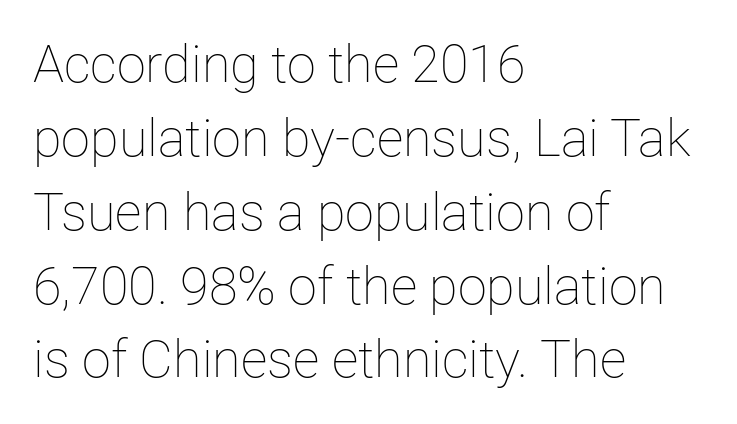
The image shows 52 px thin type, upright; set left-aligned, normal line spacing (1.42x), normal letter spacing, not underlined; low stroke contrast and a medium x-height.
